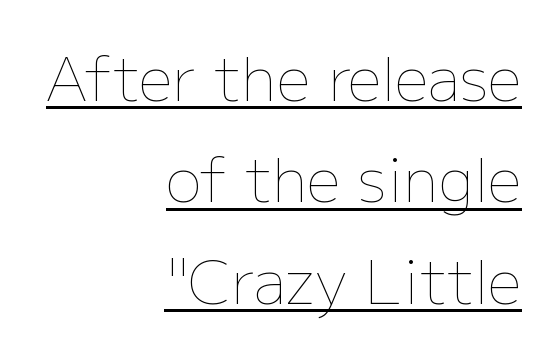
Horizontal bands of white between lines are of average thickness. The glyphs are accompanied by a horizontal stroke just below them. The rag falls on the left side of this text block. Characters remain perfectly vertical along every line. In terms of letterspacing, this is plain default setting. The passage shown is typed in a proportional face where columns would drift.
